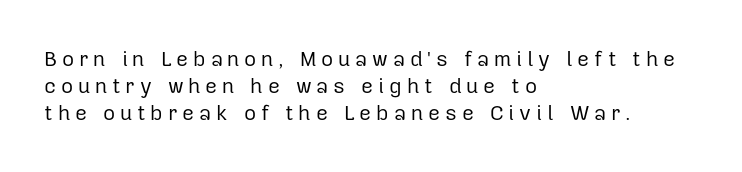
The image shows 21 px text type, upright; set left-aligned, normal line spacing (1.29x), unusually wide letter spacing (+0.23 em), not underlined.
